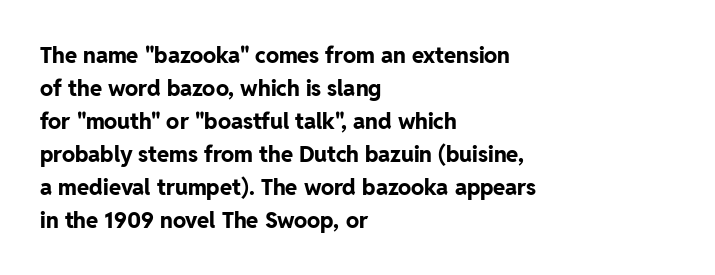
Q: Is the text bold? A: Yes.
Q: Is the text italic (slanted)? A: No, it is upright.
Q: Is the text underlined? A: No.
Q: How is the paragraph aligned? A: Left-aligned.
Q: Is the spacing between letters normal or unusually wide? A: Normal.
Q: Is the spacing between lines tight, normal or loose? A: Normal.
